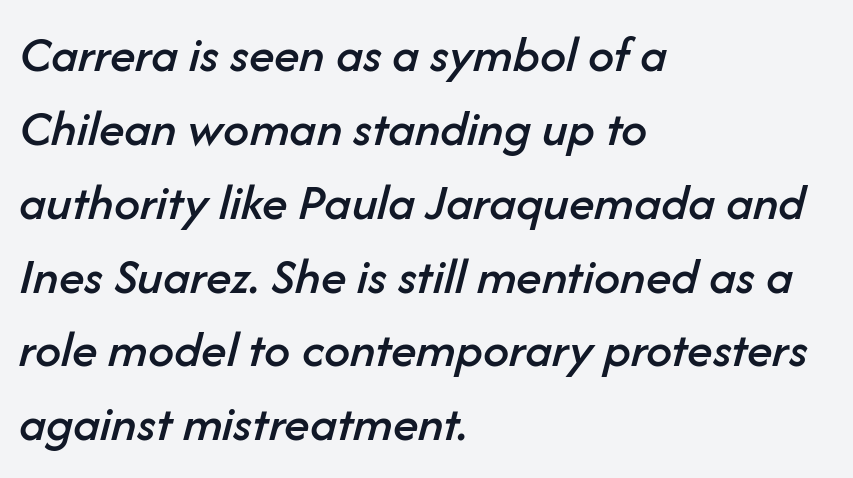
The image shows 52 px text type, italic (leaning right); set left-aligned, normal line spacing (1.42x), normal letter spacing, not underlined; low stroke contrast and a medium x-height.
